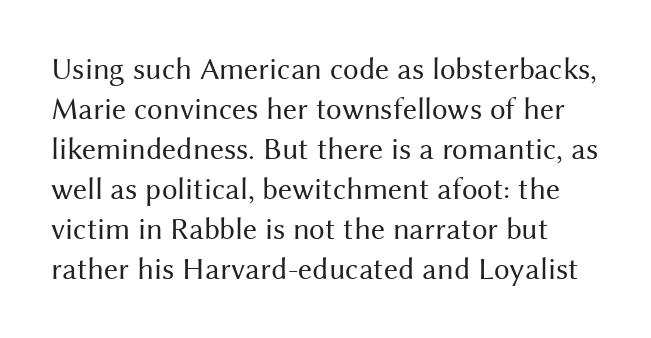
The image shows 31 px regular-weight sans-serif type, upright; set normal line spacing (1.29x), normal letter spacing, not underlined; medium stroke contrast and a medium x-height.
